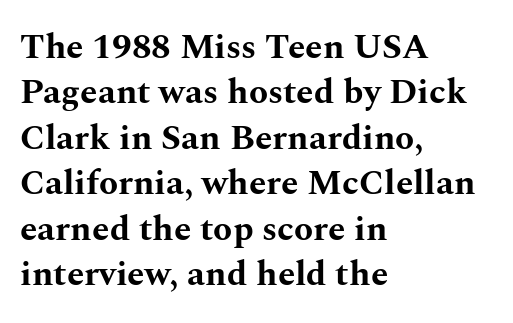
{"serif": "yes", "italic": "no", "bold": "yes", "weight": "bold", "width": "wide", "stroke_contrast": "medium", "x_height": "medium", "monospaced": "no", "underline": "no", "align": "left", "line_spacing": "normal", "line_spacing_ratio": 1.3, "letter_spacing": "normal", "letter_spacing_em": 0.0, "glyph_px": 35}
